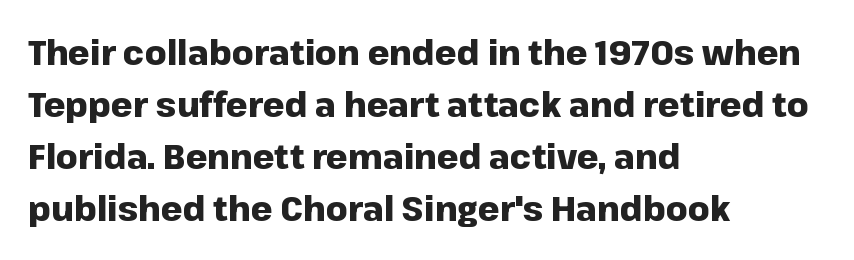
{"serif": "no", "italic": "no", "bold": "yes", "weight": "heavy", "width": "normal", "stroke_contrast": "low", "x_height": "medium", "monospaced": "no", "underline": "no", "align": "left", "line_spacing": "normal", "line_spacing_ratio": 1.53, "letter_spacing": "normal", "letter_spacing_em": 0.0, "glyph_px": 34}
